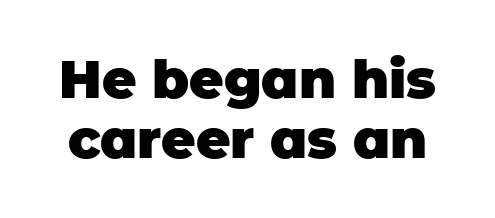
{"serif": "no", "italic": "no", "bold": "yes", "weight": "heavy", "width": "normal", "stroke_contrast": "low", "x_height": "large", "monospaced": "no", "underline": "no", "line_spacing": "tight", "line_spacing_ratio": 1.13, "letter_spacing": "normal", "letter_spacing_em": 0.0, "glyph_px": 53}
